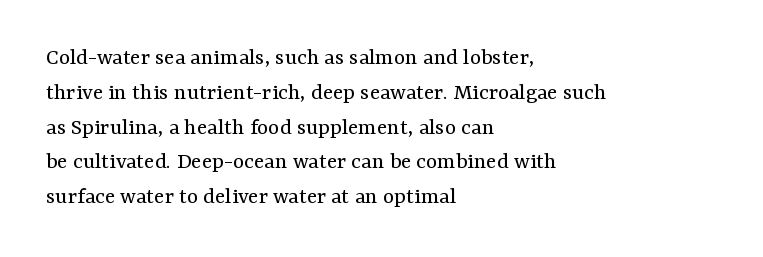
{"italic": "no", "bold": "no", "underline": "no", "align": "left", "line_spacing": "normal", "line_spacing_ratio": 1.45, "letter_spacing": "normal", "letter_spacing_em": 0.0, "glyph_px": 24}
